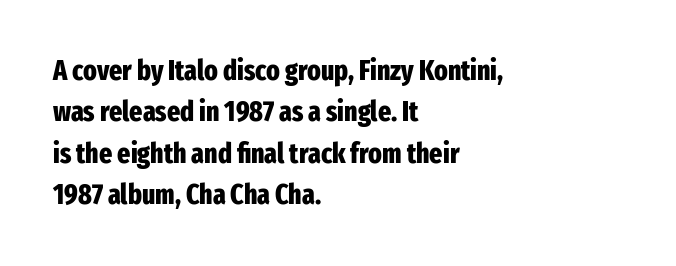
The image shows 28 px heavy, condensed sans-serif type, upright; set left-aligned, normal line spacing (1.48x), normal letter spacing, not underlined; low stroke contrast and a medium x-height.
